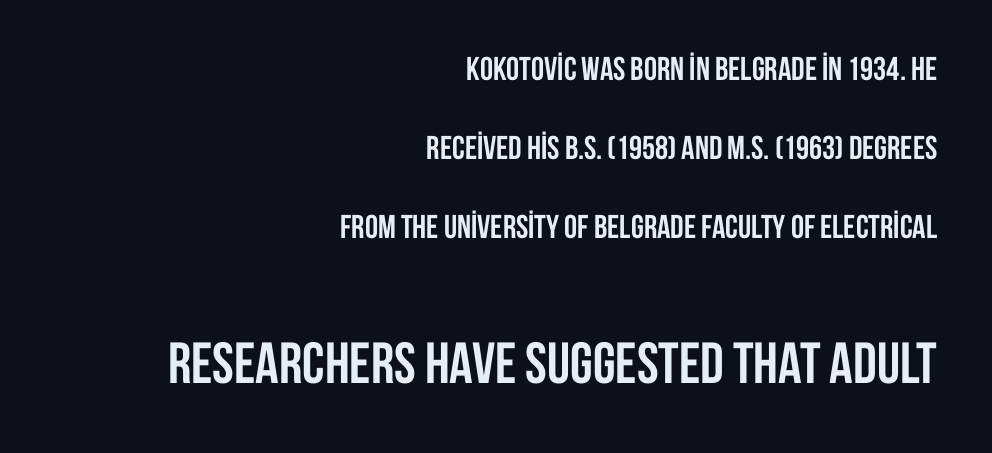
Q: Is the text bold? A: Yes.
Q: Is the text italic (slanted)? A: No, it is upright.
Q: Is the typeface a serif or a sans-serif typeface? A: Sans-serif.
Q: Is the text underlined? A: No.
Q: How is the paragraph aligned? A: Right-aligned.
Q: Is the spacing between letters normal or unusually wide? A: Normal.
Q: Is the spacing between lines tight, normal or loose? A: Loose.
Q: Which block of text is set in a larger size, the first (top) or the second (bottom)? A: The second (bottom) one.
Q: Width (condensed, normal, or wide)? A: Condensed.
Q: Stroke contrast? A: Low.
Q: x-height? A: Large.
Q: Monospaced? A: No.
